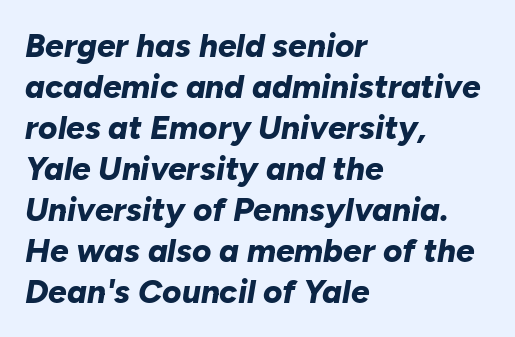
Q: Is the text bold? A: Yes.
Q: Is the text italic (slanted)? A: Yes, it leans right by about 10 degrees.
Q: Is the text underlined? A: No.
Q: How is the paragraph aligned? A: Left-aligned.
Q: Is the spacing between letters normal or unusually wide? A: Normal.
Q: Width (condensed, normal, or wide)? A: Normal.
Q: Stroke contrast? A: Low.
Q: x-height? A: Medium.
Q: Monospaced? A: No.
